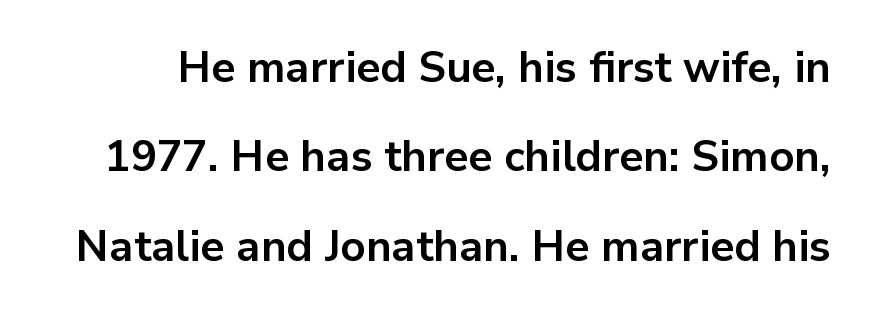
{"serif": "no", "italic": "no", "bold": "yes", "weight": "bold", "width": "normal", "stroke_contrast": "low", "x_height": "medium", "monospaced": "no", "underline": "no", "line_spacing": "loose", "line_spacing_ratio": 2.08, "letter_spacing": "normal", "letter_spacing_em": 0.0, "glyph_px": 43}
